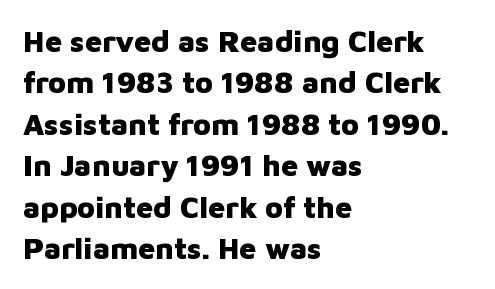
The image shows 30 px heavy sans-serif type, upright; set left-aligned, normal line spacing (1.38x), normal letter spacing, not underlined; low stroke contrast and a medium x-height.
